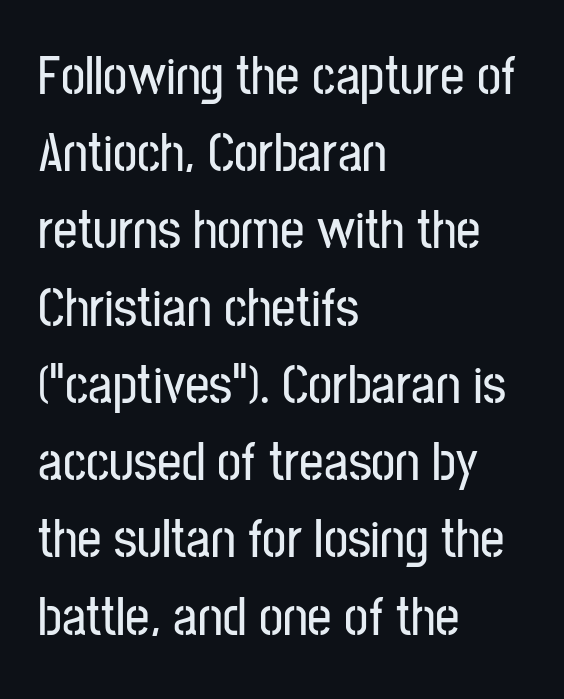
If you drew a ruler down the left edge, every line would touch it. The rendering uses natural spacing where letterforms have individual widths. Compared with typical body copy, the letter spacing here is the same. Vertical strokes here are truly vertical. Line spacing here is normal.
